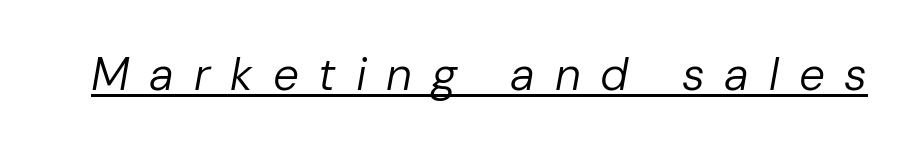
The image shows 46 px regular-weight type, italic (leaning right); set unusually wide letter spacing (+0.43 em), underlined; low stroke contrast and a medium x-height.
